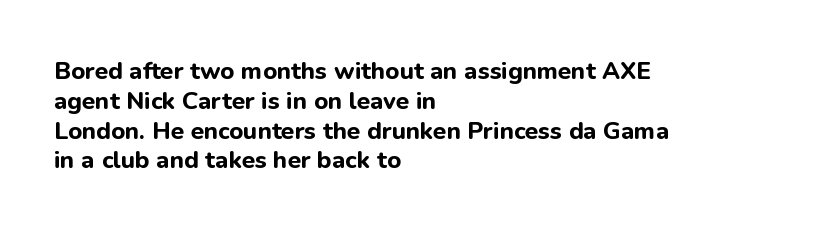
Every character sits straight up, as roman type does. This rendering uses left alignment, leaving the right contour irregular. Letters rest on an invisible, unmarked baseline. The passage shown has conventional tracking throughout. Pretty heavy lettering here — definitely bold.
